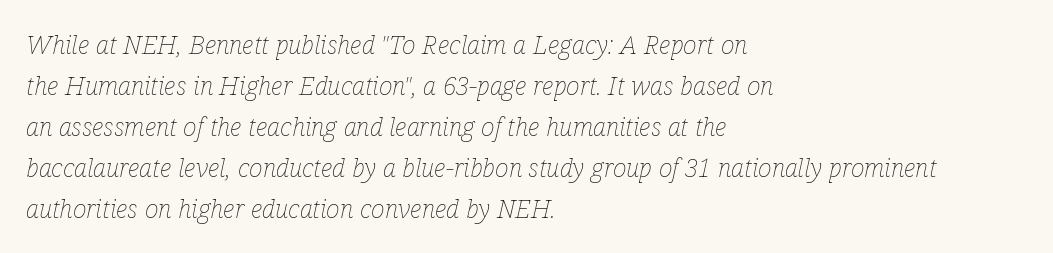
In terms of leading, this rendering sits right in the middle. The glyphs look as if they've been sheared to an angle. Typeset ragged right — the left edge is the straight one. The cut favours lightness, reaching ordinary text weight at its darkest. Quick note: underline off.
